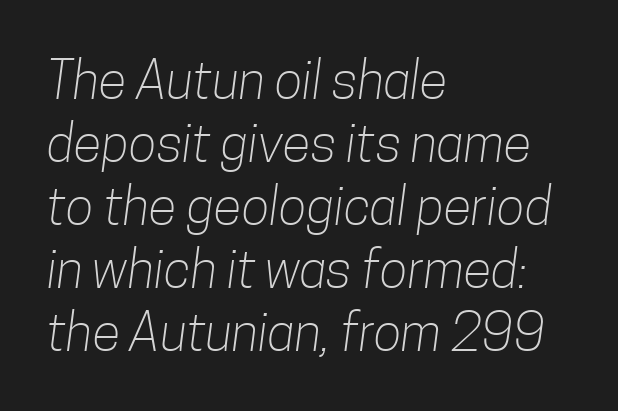
The image shows 52 px light, condensed sans-serif type; set left-aligned, line spacing 1.21x, normal letter spacing, not underlined; low stroke contrast and a medium x-height.
